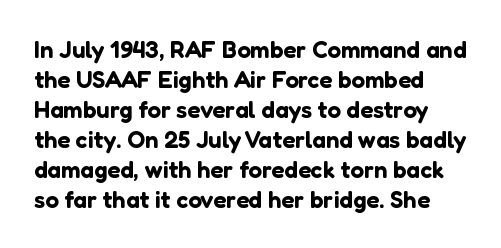
The image shows 24 px text type, upright; set normal line spacing (1.25x), normal letter spacing, not underlined.
